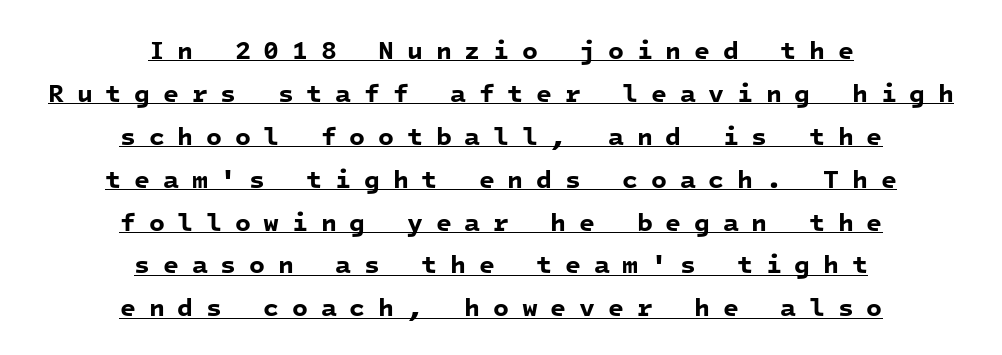
Notice how the passage keeps no hard edge, just a central spine. This block has exactly the height ordinary leading produces. Each word looks stretched out because of the extra space between its letters. Caption: lettering with a line underneath.
